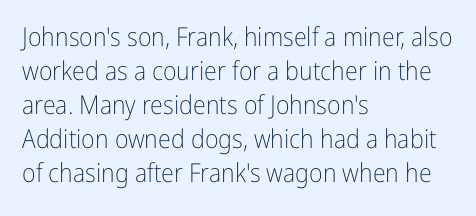
{"italic": "no", "bold": "no", "underline": "no", "align": "left", "line_spacing": "normal", "line_spacing_ratio": 1.31, "letter_spacing": "normal", "letter_spacing_em": 0.0, "glyph_px": 26}
